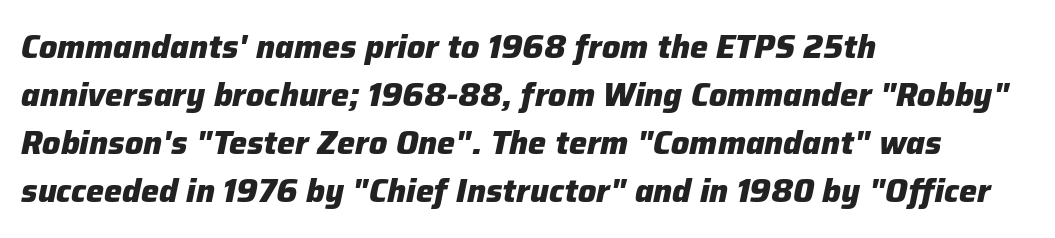
{"italic": "yes", "lean": "right", "slant_degrees": 12, "bold": "yes", "weight": "heavy", "width": "normal", "stroke_contrast": "low", "x_height": "medium", "monospaced": "no", "underline": "no", "align": "left", "line_spacing": "normal", "line_spacing_ratio": 1.5, "letter_spacing": "normal", "letter_spacing_em": 0.0, "glyph_px": 32}
